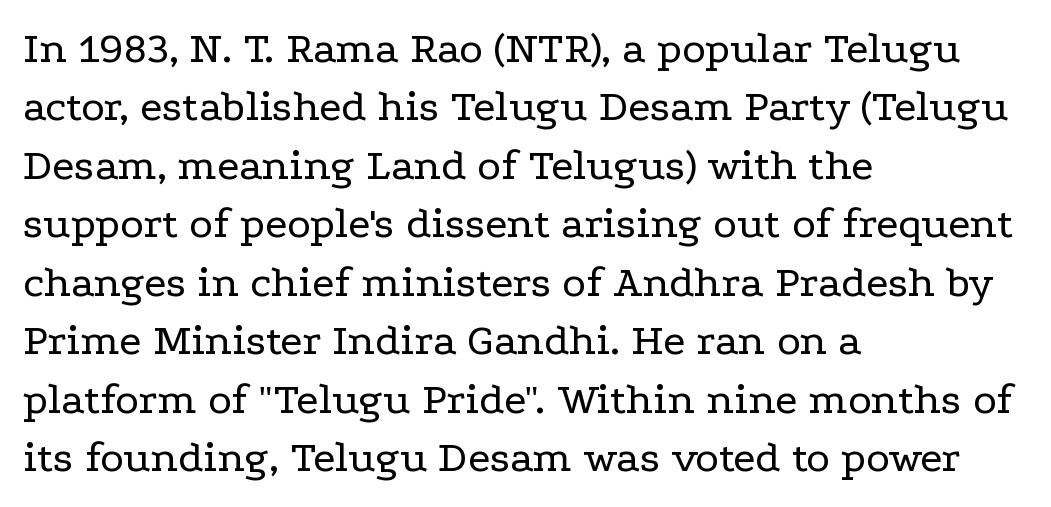
What kind of face is this? One with serifs. Between one letter and the next there's only the usual sliver of space. The area under the type is left untouched. Think standard paragraph weight, or any step lighter than that. Here the designer chose a conventional face with non-uniform glyph widths. Where is the straight margin? On the left.
